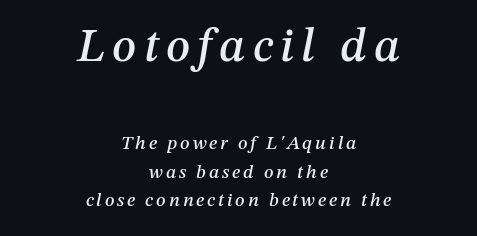
Q: Is the text italic (slanted)? A: Yes, it leans right by about 12 degrees.
Q: Is the text underlined? A: No.
Q: How is the paragraph aligned? A: Centered.
Q: Is the spacing between lines tight, normal or loose? A: Normal.
Q: Which block of text is set in a larger size, the first (top) or the second (bottom)? A: The first (top) one.
Q: Width (condensed, normal, or wide)? A: Normal.
Q: Stroke contrast? A: Medium.
Q: x-height? A: Medium.
Q: Monospaced? A: No.
